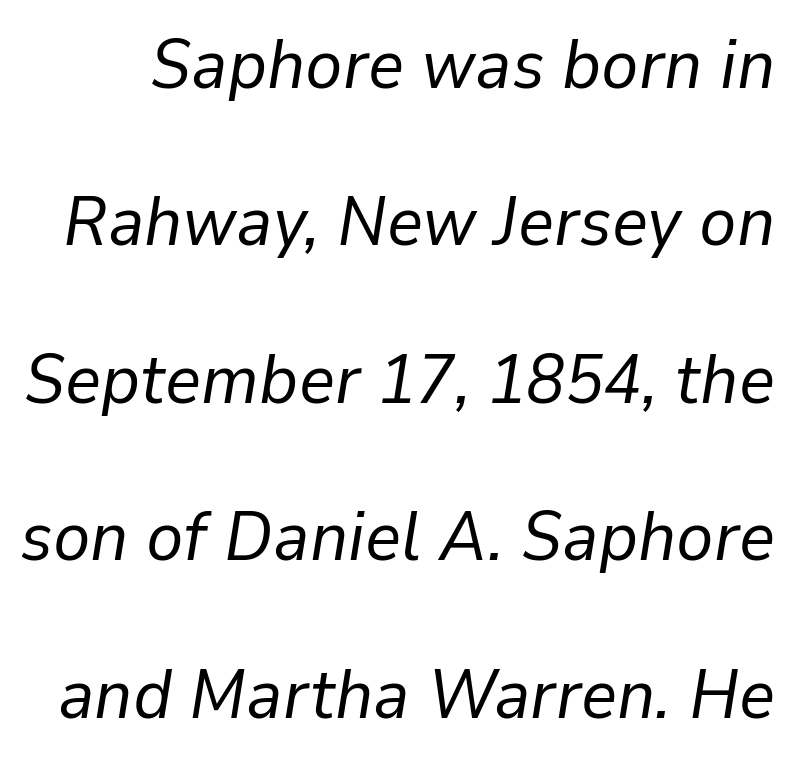
The image shows 70 px regular-weight type, italic (leaning right); set loose line spacing (2.25x), normal letter spacing, not underlined; low stroke contrast and a medium x-height.
